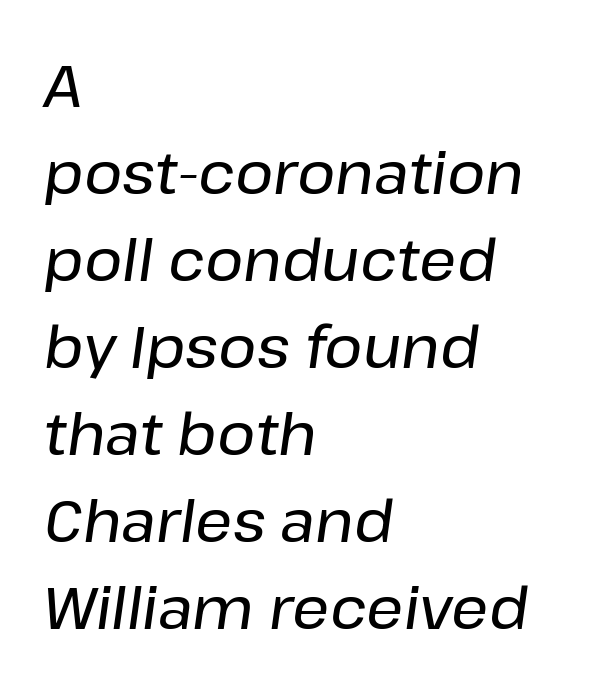
{"italic": "yes", "lean": "right", "slant_degrees": 8, "width": "normal", "stroke_contrast": "low", "x_height": "medium", "monospaced": "no", "underline": "no", "align": "left", "line_spacing": "normal", "line_spacing_ratio": 1.5, "letter_spacing": "normal", "letter_spacing_em": 0.0, "glyph_px": 58}
